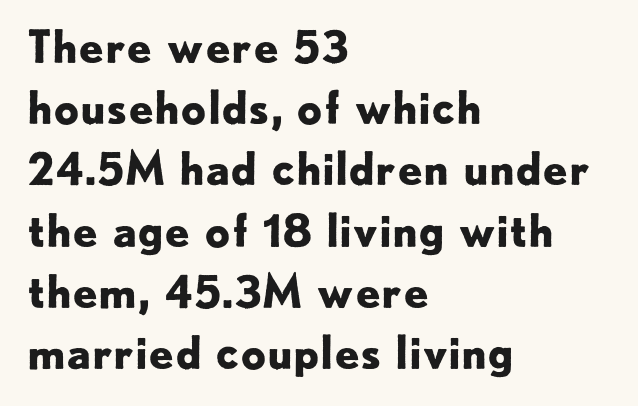
{"serif": "no", "italic": "no", "bold": "yes", "weight": "bold", "width": "normal", "stroke_contrast": "low", "x_height": "small", "monospaced": "no", "underline": "no", "align": "left", "line_spacing": "normal", "line_spacing_ratio": 1.36, "letter_spacing": "normal", "letter_spacing_em": 0.0, "glyph_px": 45}
